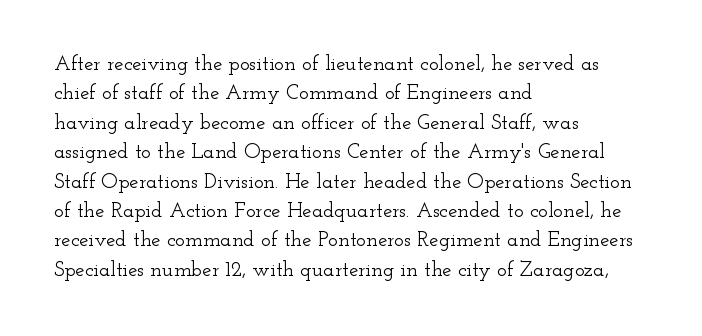
The image shows 21 px text type, upright; set left-aligned, normal line spacing (1.4x), normal letter spacing, not underlined.
